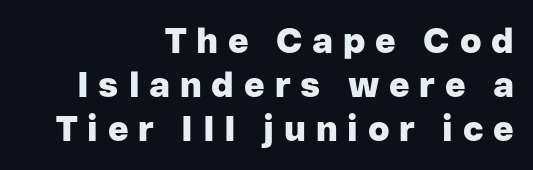
{"serif": "no", "italic": "no", "bold": "yes", "weight": "heavy", "width": "normal", "stroke_contrast": "low", "x_height": "medium", "monospaced": "no", "underline": "no", "align": "right", "line_spacing": "normal", "line_spacing_ratio": 1.26, "letter_spacing": "wide", "letter_spacing_em": 0.28, "glyph_px": 35}
